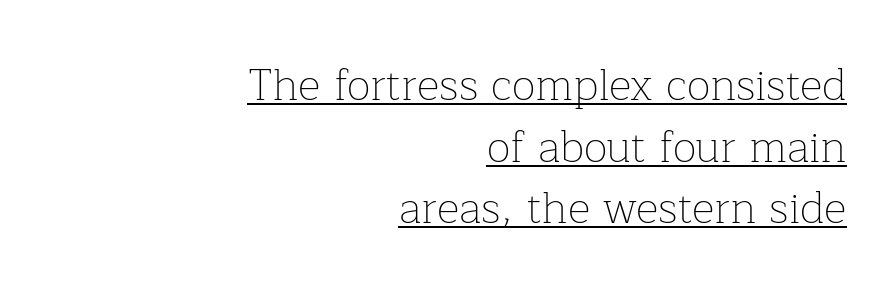
Serifs: yes, visible at the terminals of the letterforms. This is the regular roman posture of the typeface. No heavy texture on the line: the type isn't bold. In terms of leading, this rendering sits right in the middle. Do the characters align in a grid? No, the font is proportional. Looks like someone drew a line under every word here.
